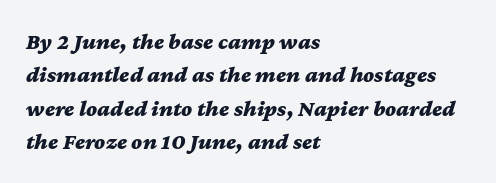
Q: Is the text bold? A: Yes.
Q: Is the text italic (slanted)? A: Yes, it leans right by about 12 degrees.
Q: Is the text underlined? A: No.
Q: How is the paragraph aligned? A: Left-aligned.
Q: Is the spacing between letters normal or unusually wide? A: Normal.
Q: Is the spacing between lines tight, normal or loose? A: Normal.
